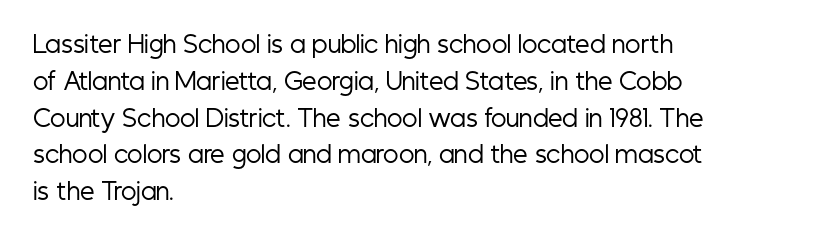
Q: Is the text bold? A: No.
Q: Is the text italic (slanted)? A: No, it is upright.
Q: Is the text underlined? A: No.
Q: How is the paragraph aligned? A: Left-aligned.
Q: Is the spacing between letters normal or unusually wide? A: Normal.
Q: Is the spacing between lines tight, normal or loose? A: Normal.
